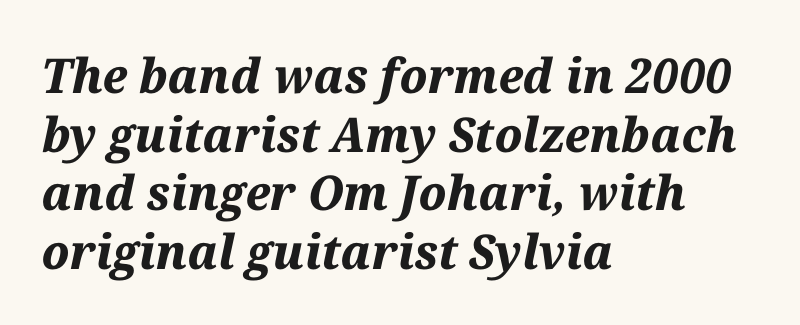
Q: Is the text bold? A: Yes.
Q: Is the text italic (slanted)? A: Yes, it leans right by about 12 degrees.
Q: Is the text underlined? A: No.
Q: How is the paragraph aligned? A: Left-aligned.
Q: Is the spacing between letters normal or unusually wide? A: Normal.
Q: Width (condensed, normal, or wide)? A: Normal.
Q: Stroke contrast? A: Medium.
Q: x-height? A: Medium.
Q: Monospaced? A: No.
